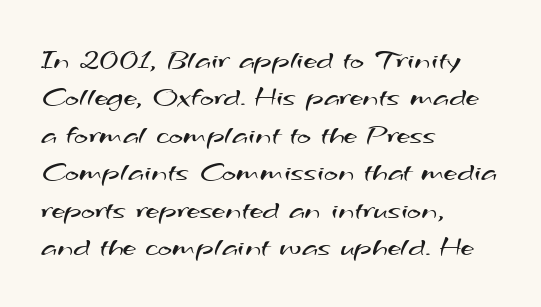
The image shows 30 px regular-weight, wide sans-serif type; set left-aligned, normal line spacing (1.25x), normal letter spacing, not underlined; medium stroke contrast and a small x-height.
